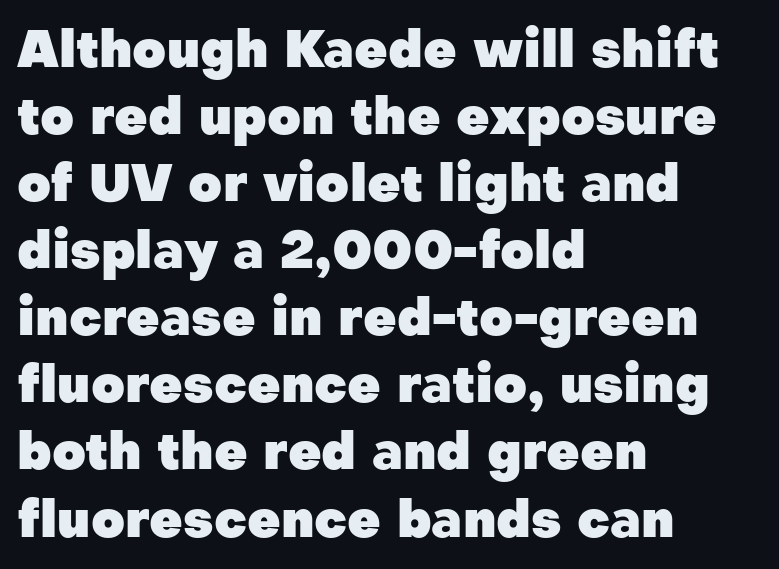
Q: Is the text bold? A: Yes.
Q: Is the text italic (slanted)? A: No, it is upright.
Q: Is the typeface a serif or a sans-serif typeface? A: Sans-serif.
Q: Is the text underlined? A: No.
Q: How is the paragraph aligned? A: Left-aligned.
Q: Is the spacing between letters normal or unusually wide? A: Normal.
Q: Is the spacing between lines tight, normal or loose? A: Normal.
Q: Width (condensed, normal, or wide)? A: Normal.
Q: Stroke contrast? A: Low.
Q: x-height? A: Medium.
Q: Monospaced? A: No.
